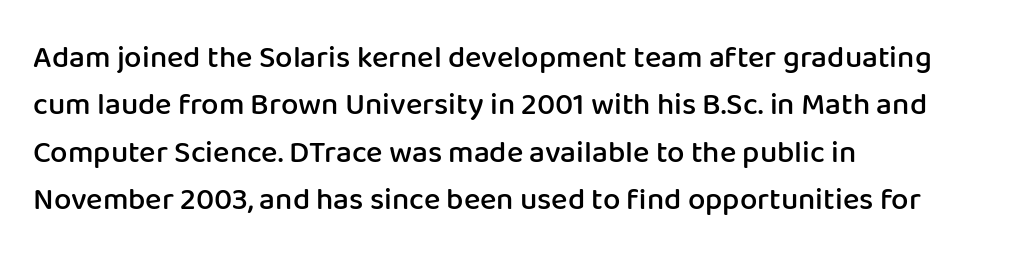
{"serif": "no", "italic": "no", "bold": "semi", "weight": "semibold", "width": "normal", "stroke_contrast": "low", "x_height": "medium", "monospaced": "no", "underline": "no", "align": "left", "line_spacing": "normal", "line_spacing_ratio": 1.53, "letter_spacing": "normal", "letter_spacing_em": 0.0, "glyph_px": 31}
